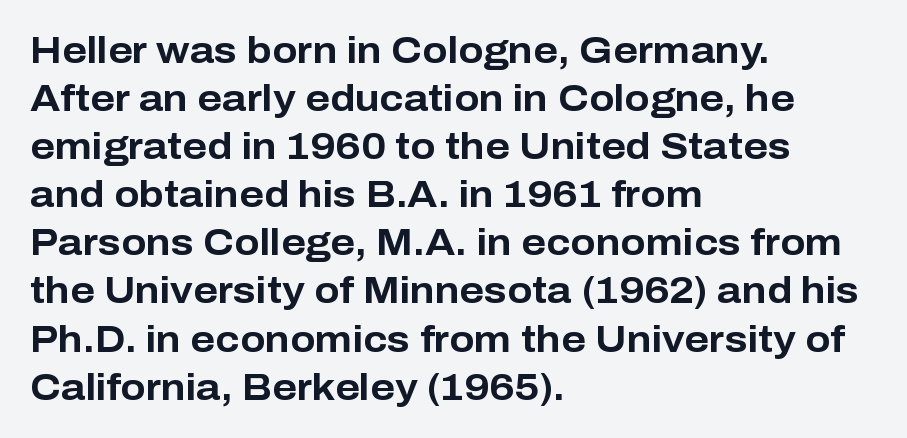
Bold? Absolutely — the strokes are thick and heavy. Each new line begins a customary step beneath the previous one. This sample has the flowing, uneven cadence of proportional lettering. The type family on display is of the sans-serif kind. All the whitespace from short lines collects on the right. Inter-character spacing is left at the font's built-in metrics.
